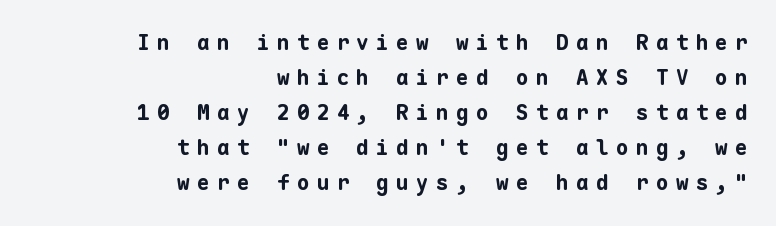
Q: Is the text bold? A: Yes.
Q: Is the text italic (slanted)? A: No, it is upright.
Q: Is the text underlined? A: No.
Q: How is the paragraph aligned? A: Right-aligned.
Q: Is the spacing between letters normal or unusually wide? A: Unusually wide.
Q: Is the spacing between lines tight, normal or loose? A: Normal.
